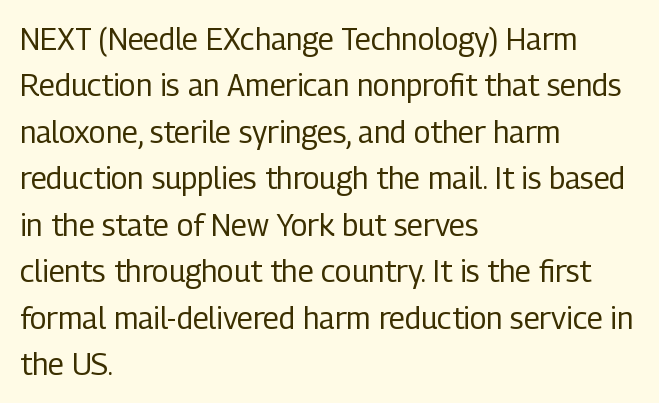
{"serif": "no", "italic": "no", "bold": "no", "weight": "regular", "width": "condensed", "stroke_contrast": "low", "x_height": "medium", "monospaced": "no", "underline": "no", "align": "left", "line_spacing": "normal", "line_spacing_ratio": 1.55, "letter_spacing": "normal", "letter_spacing_em": 0.0, "glyph_px": 30}
